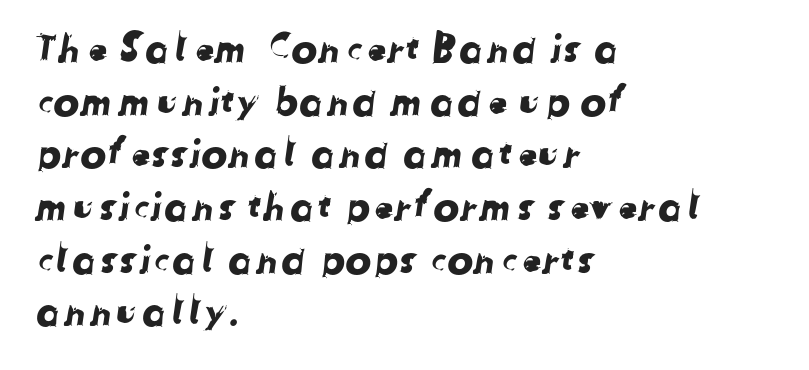
The image shows 39 px sans-serif type; set left-aligned, normal line spacing (1.35x), normal letter spacing, not underlined; low stroke contrast and a medium x-height.
